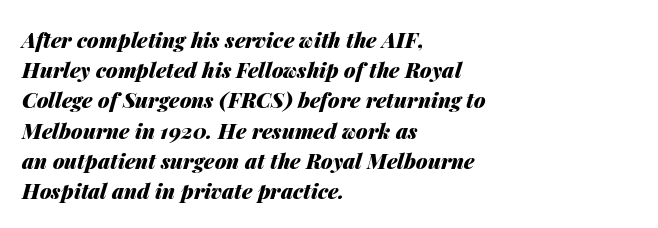
Q: Is the text bold? A: Yes.
Q: Is the text italic (slanted)? A: Yes, it leans right by about 14 degrees.
Q: Is the text underlined? A: No.
Q: How is the paragraph aligned? A: Left-aligned.
Q: Is the spacing between letters normal or unusually wide? A: Normal.
Q: Is the spacing between lines tight, normal or loose? A: Normal.
